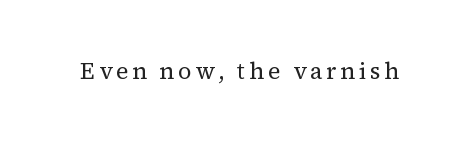
Q: Is the text bold? A: No.
Q: Is the text italic (slanted)? A: No, it is upright.
Q: Is the text underlined? A: No.
